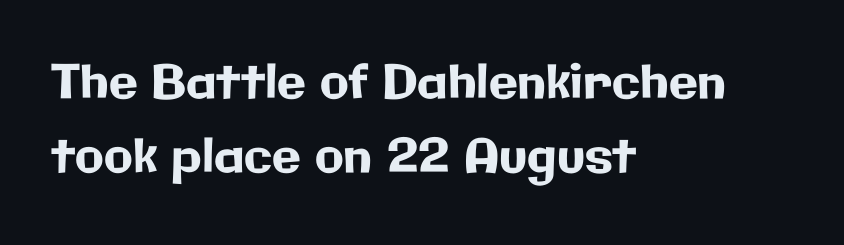
These lines are set flush left with a ragged right edge. This sample has the flowing, uneven cadence of proportional lettering. Each word holds together tightly as a unit, with standard inter-letter gaps. Descender tails drop into unmarked territory.
